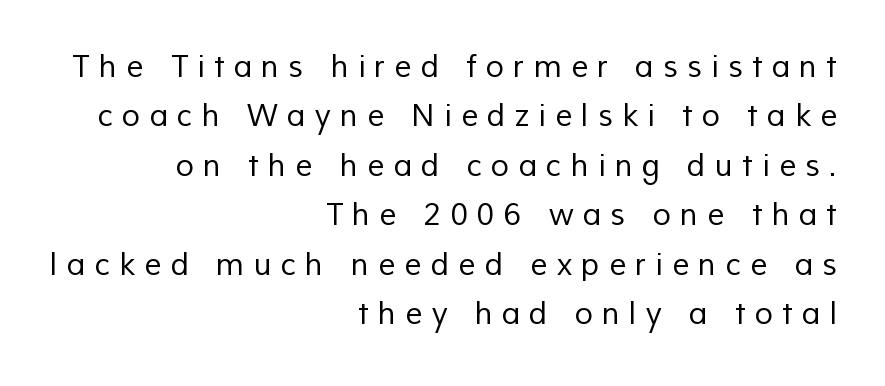
{"serif": "no", "bold": "no", "weight": "regular", "width": "normal", "stroke_contrast": "low", "x_height": "medium", "monospaced": "no", "underline": "no", "align": "right", "line_spacing": "normal", "line_spacing_ratio": 1.65, "letter_spacing": "wide", "letter_spacing_em": 0.31, "glyph_px": 30}
